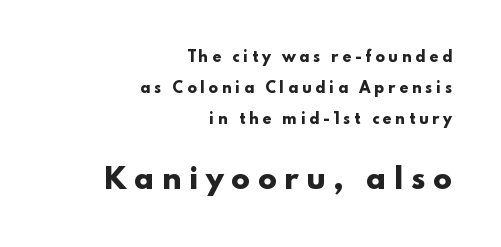
The image shows 28 px heavy, wide sans-serif type, upright; set right-aligned, loose line spacing (2.21x), unusually wide letter spacing (+0.26 em), not underlined; the second (bottom) block is 2.0x larger; low stroke contrast and a small x-height.
